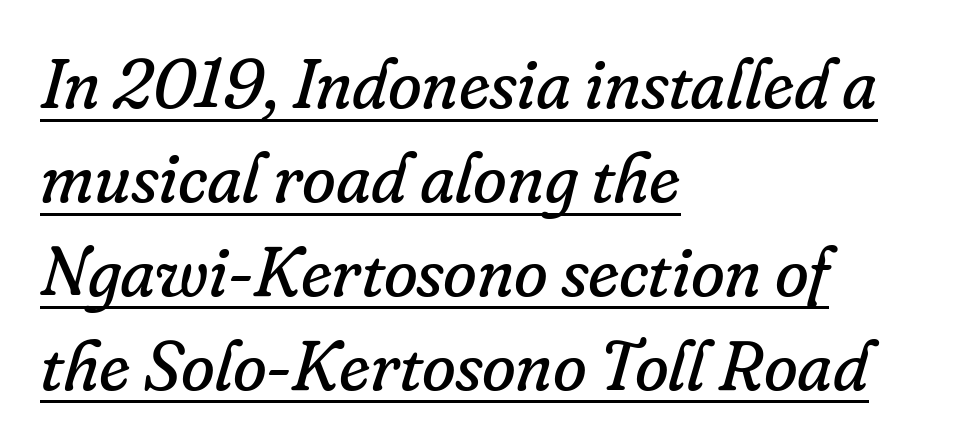
The image shows 69 px regular-weight serif type, italic (leaning right); set left-aligned, normal line spacing (1.36x), normal letter spacing, underlined; low stroke contrast and a small x-height.
